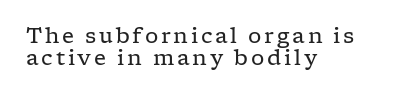
{"italic": "no", "bold": "no", "underline": "no", "align": "left", "line_spacing": "tight", "line_spacing_ratio": 1.07, "glyph_px": 21}
